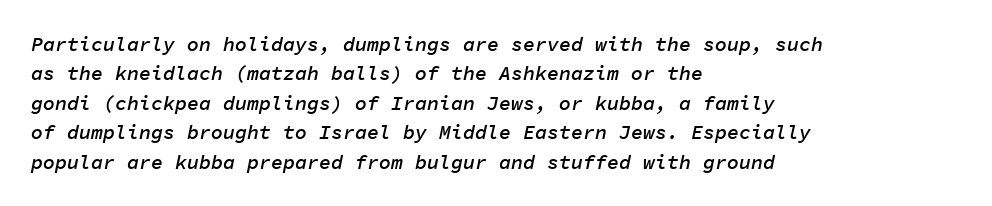
The tracking reads as untouched default to a designer's eye. A classic flush-left, rag-right setting is used for this passage. In terms of leading, this rendering sits right in the middle. Yep, that's italic — everything's leaning.
